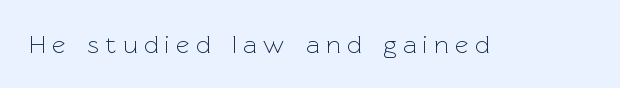
Q: Is the text bold? A: No.
Q: Is the text italic (slanted)? A: No, it is upright.
Q: Is the text underlined? A: No.
Q: Is the spacing between letters normal or unusually wide? A: Unusually wide.
